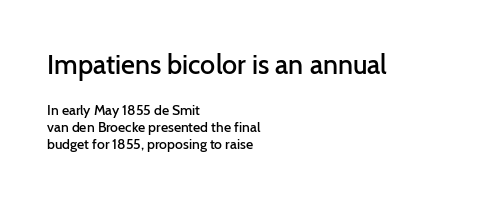
Q: Is the text bold? A: Semi-bold.
Q: Is the text italic (slanted)? A: No, it is upright.
Q: Is the text underlined? A: No.
Q: How is the paragraph aligned? A: Left-aligned.
Q: Is the spacing between letters normal or unusually wide? A: Normal.
Q: Which block of text is set in a larger size, the first (top) or the second (bottom)? A: The first (top) one.
